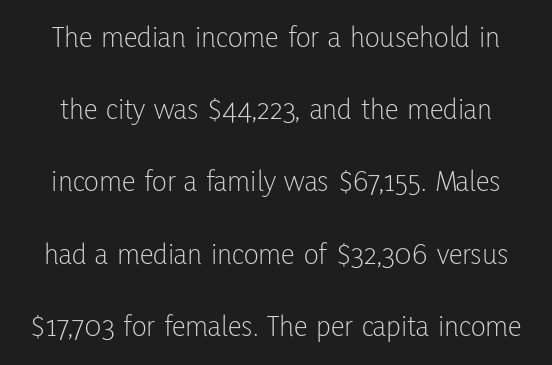
Q: Is the text bold? A: No.
Q: Is the text italic (slanted)? A: No, it is upright.
Q: Is the typeface a serif or a sans-serif typeface? A: Sans-serif.
Q: Is the text underlined? A: No.
Q: Is the spacing between letters normal or unusually wide? A: Normal.
Q: Is the spacing between lines tight, normal or loose? A: Loose.
Q: Width (condensed, normal, or wide)? A: Condensed.
Q: Stroke contrast? A: Low.
Q: x-height? A: Medium.
Q: Monospaced? A: No.
